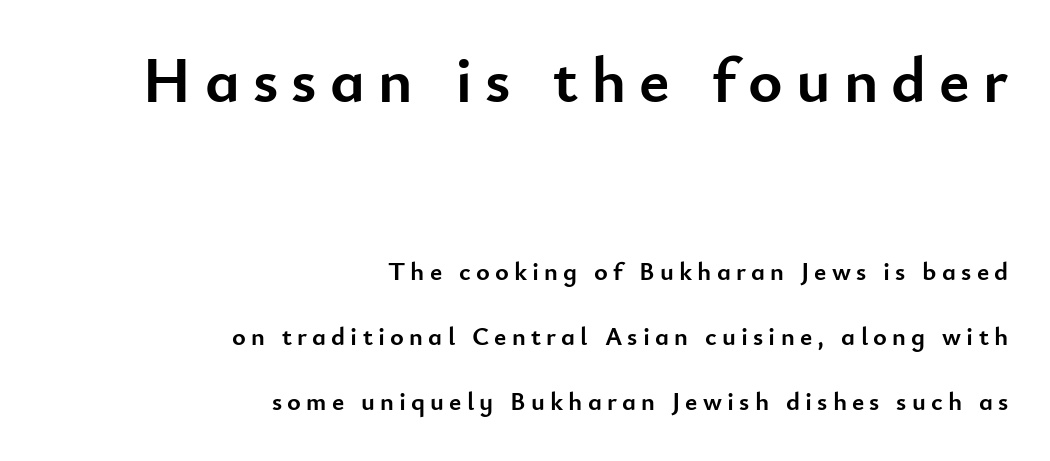
A typesetter would call this proportional, since set widths differ per character. Notice how thick the strokes are: this is what a full bold looks like. What's the leading like? Stretched, with rows far apart. One-word summary of the alignment: right.
